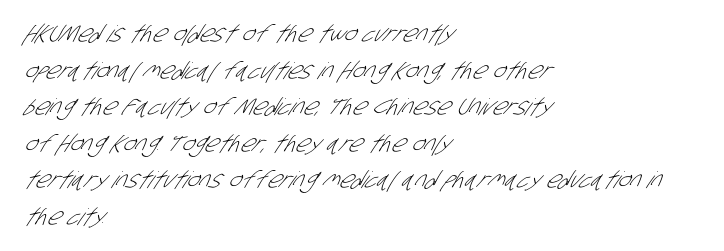
These lines sit exactly where default settings would place them. Teacher's note: observe the even left margin — that is flush-left alignment. Unmarked baselines from the first word to the last. The horizontal fit of the characters is conventional and even. Summary of weight: not heavy and not bold.
